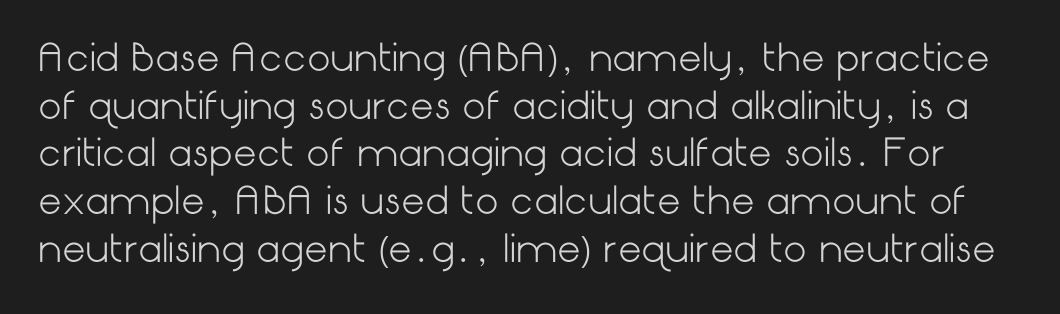
The image shows 37 px light sans-serif type, upright; set normal line spacing (1.29x), normal letter spacing, not underlined; low stroke contrast and a medium x-height.
